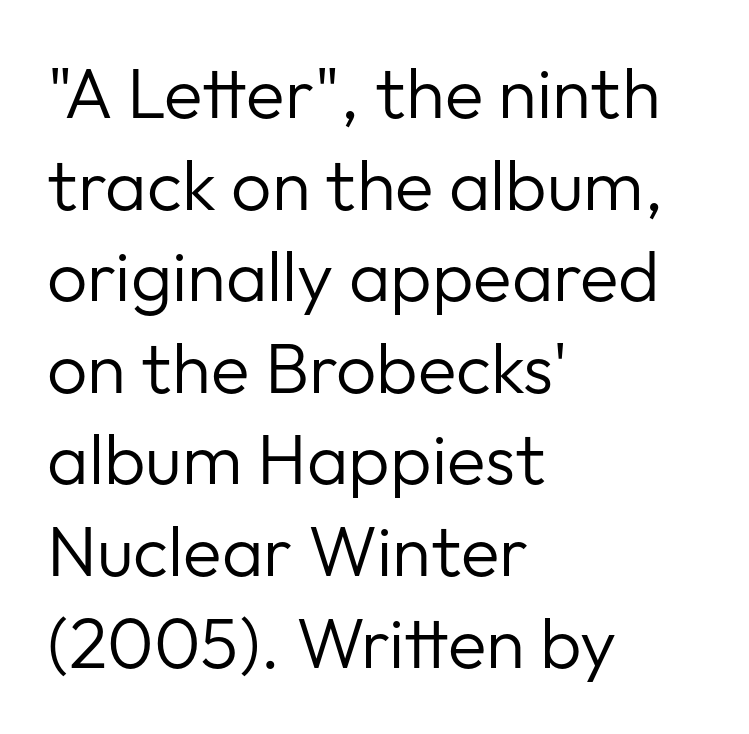
The image shows 71 px regular-weight sans-serif type, upright; set left-aligned, normal line spacing (1.29x), normal letter spacing, not underlined; low stroke contrast and a medium x-height.
